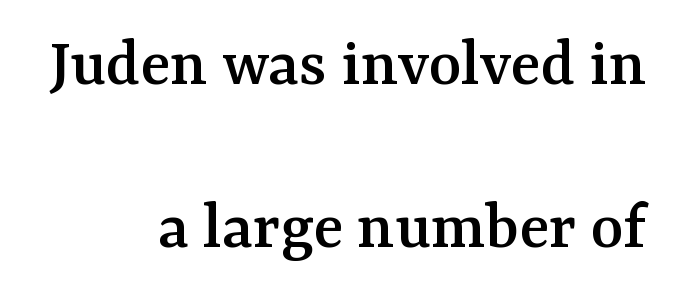
A bare baseline throughout the passage. Notice how the passage keeps a crisp vertical edge on the right only. Tracking here is standard; glyphs follow each other at the usual distance. Proportional: the letters do not fall into vertical columns. This is roman type, the default non-slanted kind.
